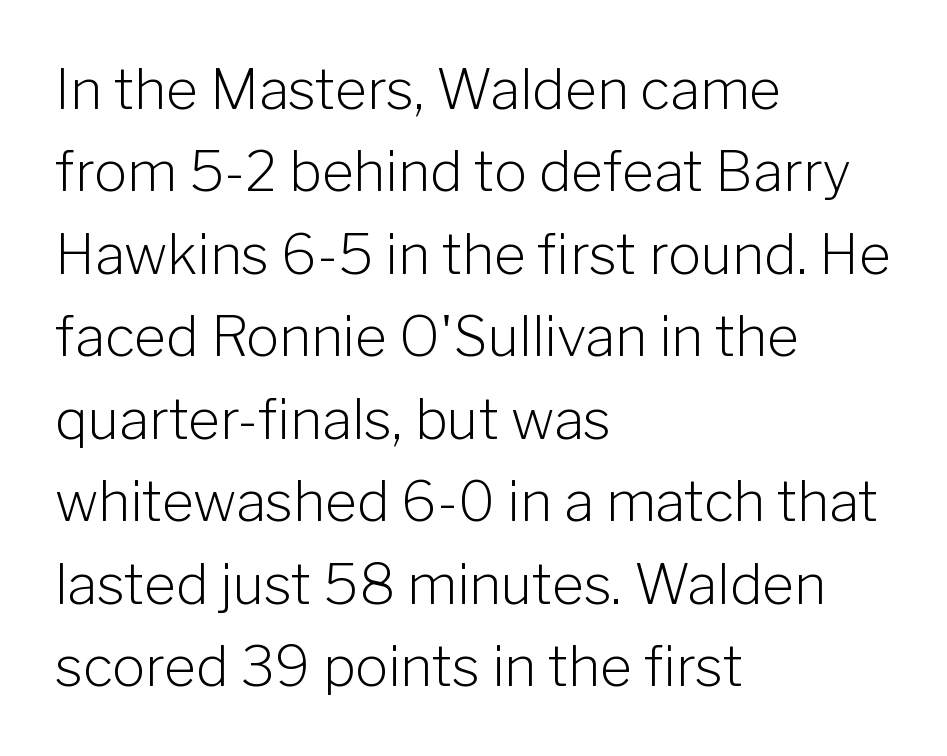
A typesetter would call this zero additional tracking. No chunkiness to these letters — they're not bold. The lines sit at an ordinary, default distance from one another. The typography opts for an upright posture over an oblique one.
